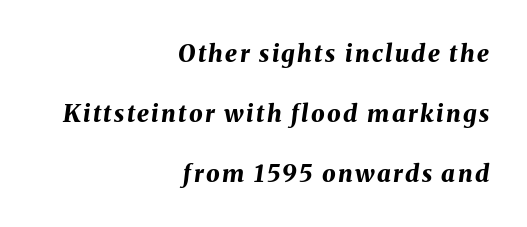
Q: Is the text bold? A: Yes.
Q: Is the text italic (slanted)? A: Yes, it leans right by about 8 degrees.
Q: Is the text underlined? A: No.
Q: How is the paragraph aligned? A: Right-aligned.
Q: Is the spacing between lines tight, normal or loose? A: Loose.
